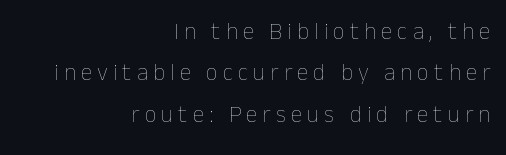
The image shows 23 px text type, upright; set right-aligned, line spacing 1.8x, unusually wide letter spacing (+0.23 em), not underlined.
